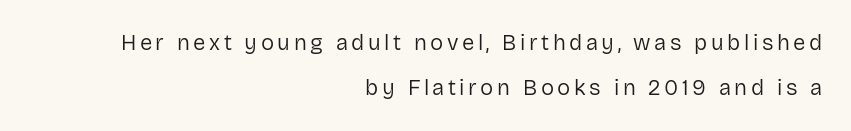
{"italic": "no", "bold": "no", "underline": "no", "align": "right", "line_spacing": "loose", "line_spacing_ratio": 2.05, "glyph_px": 22}
